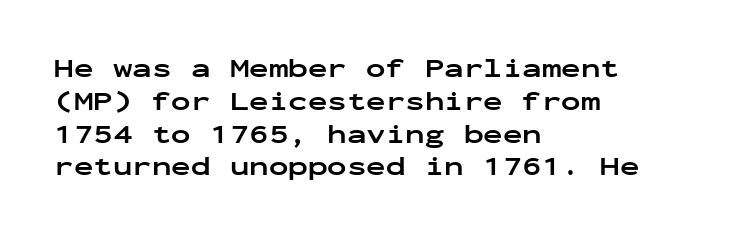
Reading down the column, the eye jumps a familiar distance to each next line. The passage shown is not underscored anywhere. Its strokes are broad and dark, the hallmark of bold type. Quick note: not italic, upright. Observe the ordinary spacing: letters are neighbours, not strangers. Line beginnings align vertically; line endings do not.
